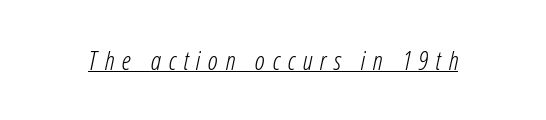
Q: Is the text bold? A: No.
Q: Is the text italic (slanted)? A: Yes, it leans right by about 12 degrees.
Q: Is the text underlined? A: Yes.
Q: Is the spacing between letters normal or unusually wide? A: Unusually wide.
